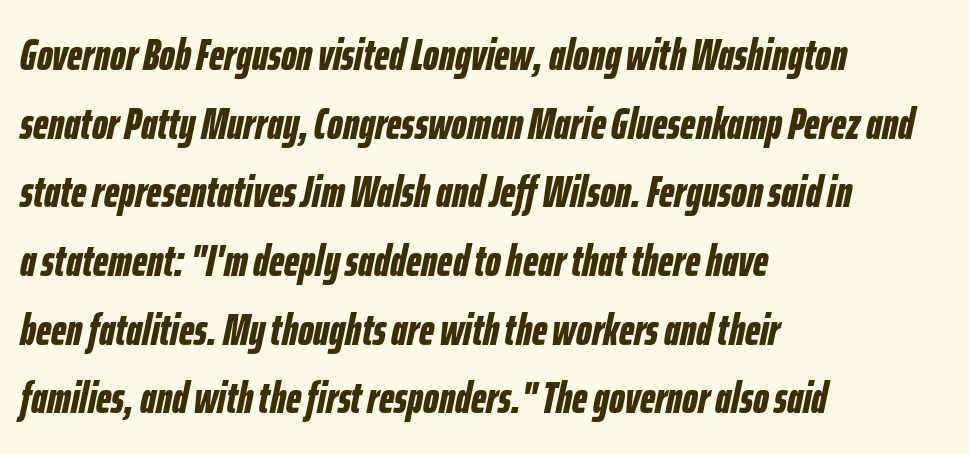
The image shows 44 px bold, condensed type, italic (leaning right); set left-aligned, normal line spacing (1.56x), normal letter spacing, not underlined; low stroke contrast and a medium x-height.
